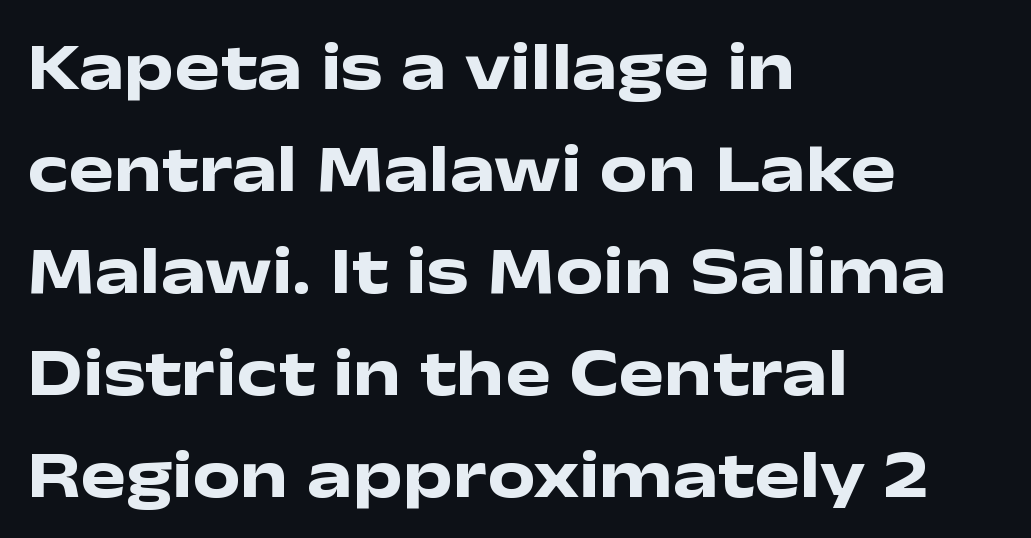
{"serif": "no", "italic": "no", "bold": "yes", "weight": "heavy", "width": "wide", "stroke_contrast": "low", "x_height": "medium", "monospaced": "no", "underline": "no", "align": "left", "line_spacing": "normal", "line_spacing_ratio": 1.5, "letter_spacing": "normal", "letter_spacing_em": 0.0, "glyph_px": 68}
